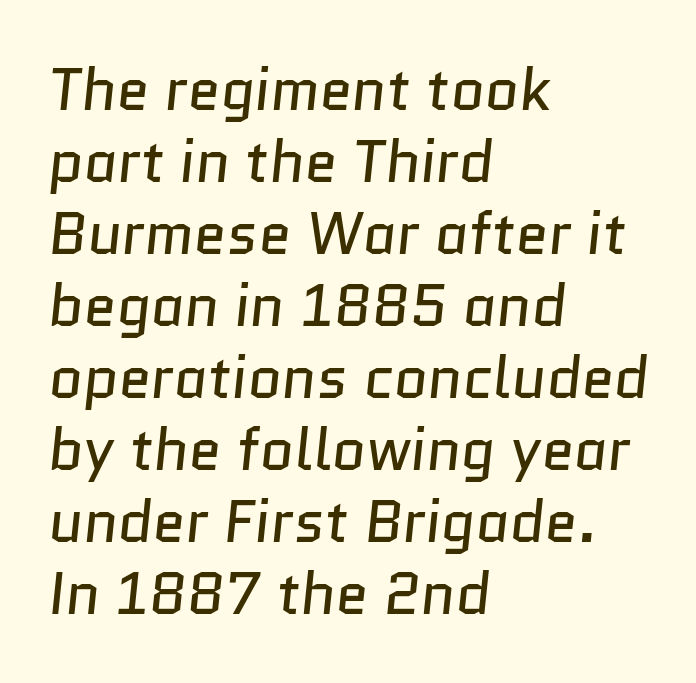
Here the designer chose a conventional face with non-uniform glyph widths. In terms of letterform style, serifs are entirely absent. Alignment: flush left. These glyphs show unthickened strokes, regular width or finer.
